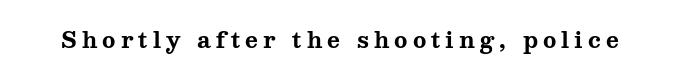
{"italic": "no", "bold": "yes", "underline": "no", "letter_spacing": "wide", "letter_spacing_em": 0.23, "glyph_px": 22}
